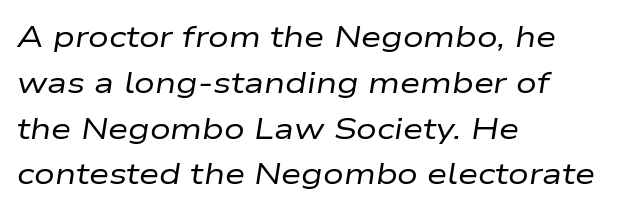
In terms of letterspacing, this is plain default setting. The letterforms sit at book weight or below. Notice how the stems are inclined rather than vertical — that's the hallmark of italics. You could not count columns in this text — the font is proportionally spaced. One glance says typical: line gaps are just what's usual. Unmarked baselines from the first word to the last.
